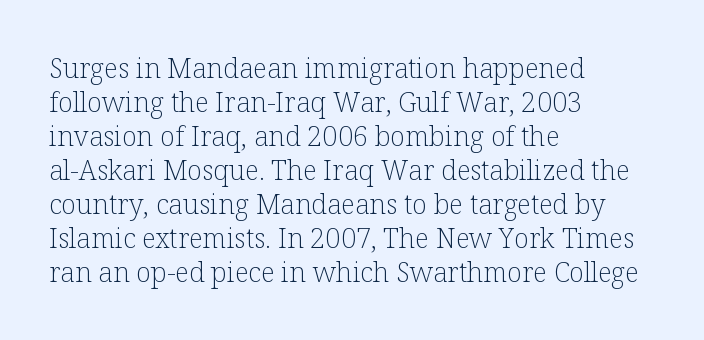
Vertically, the passage feels balanced, rows spaced as you'd expect. The strip under each line holds only bare page. Weight: in the light-to-regular range. Glyph-to-glyph distance matches everyday printed text.
